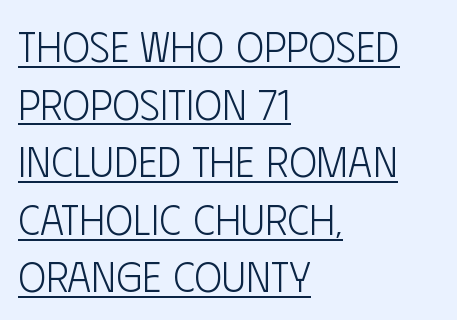
What's the leading like? Ordinary, nothing unusual. Nothing unusual about the tracking: characters are spaced as the font intends. Unlike a traditional serif, this face leaves its strokes unadorned. The paragraph shown leans on its left margin. Is this a fixed-width face? No — the glyphs have proportional, varying widths.
